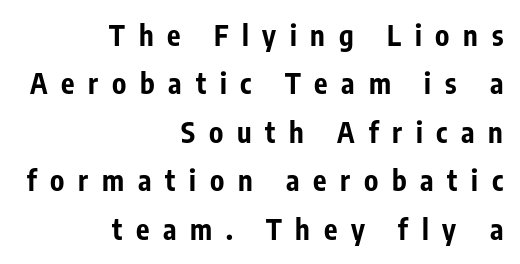
The image shows 28 px bold, condensed sans-serif type, upright; set right-aligned, line spacing 1.73x, unusually wide letter spacing (+0.49 em), not underlined; low stroke contrast and a medium x-height.
